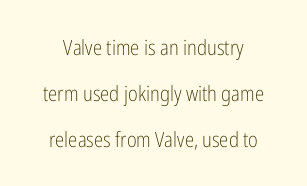
Counters stay open thanks to moderate or lighter strokes. The tracking reads as untouched default to a designer's eye. Clear beneath every line of the passage. The leading is generous, giving the passage an open texture. You can tell it's not italic because the verticals are truly vertical.
